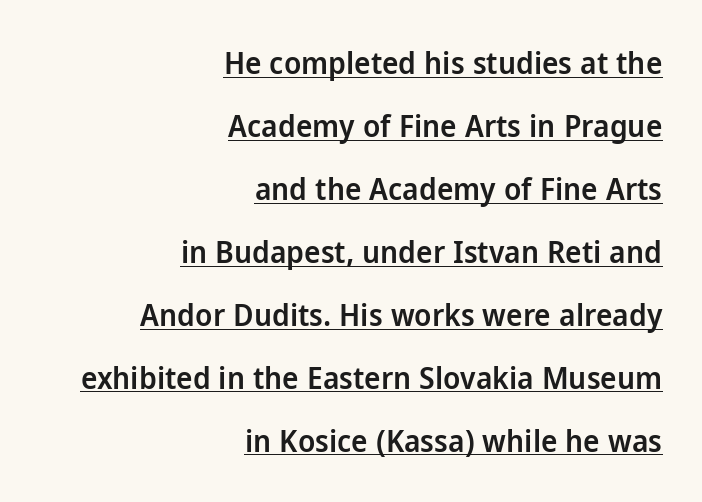
{"serif": "no", "italic": "no", "bold": "semi", "weight": "semibold", "width": "normal", "stroke_contrast": "low", "x_height": "medium", "monospaced": "no", "underline": "yes", "align": "right", "line_spacing": "loose", "line_spacing_ratio": 2.03, "letter_spacing": "normal", "letter_spacing_em": 0.0, "glyph_px": 31}
